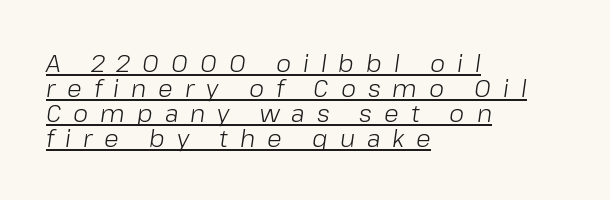
{"italic": "yes", "lean": "right", "slant_degrees": 8, "bold": "no", "underline": "yes", "align": "left", "line_spacing": "tight", "line_spacing_ratio": 1.04, "letter_spacing": "wide", "letter_spacing_em": 0.5, "glyph_px": 24}
